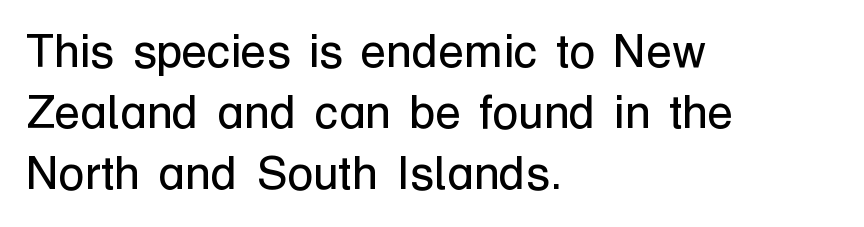
The image shows 47 px regular-weight sans-serif type, upright; set left-aligned, normal line spacing (1.3x), normal letter spacing, not underlined; low stroke contrast and a medium x-height.
